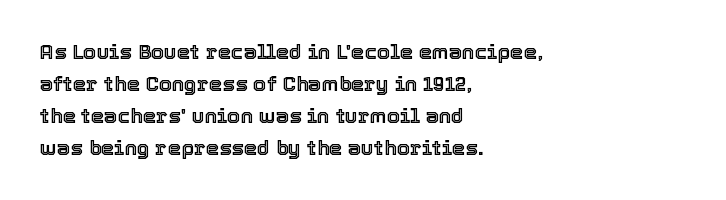
Spacing between characters is what you'd get straight out of the box. This sample is left-justified, so line endings fall wherever the words run out. Has an underline been added? It has not. Evenly set lines give the paragraph a standard silhouette. You can tell it's not italic because the verticals are truly vertical.
